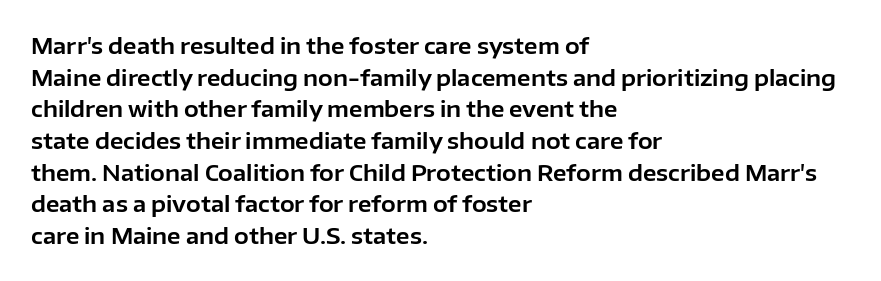
{"italic": "no", "underline": "no", "align": "left", "line_spacing": "normal", "line_spacing_ratio": 1.44, "letter_spacing": "normal", "letter_spacing_em": 0.0, "glyph_px": 22}
